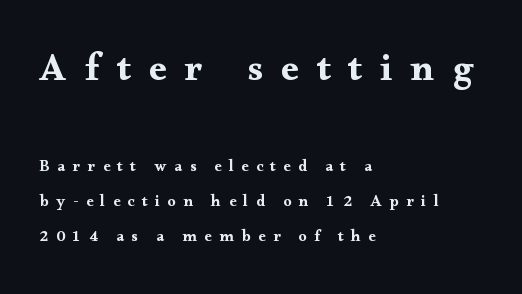
Descenders are the only things crossing below the line. The emphasis by scale lands on block number one, above. The passage is arranged the way most books set body copy — flush left. I'd call this a serif setting — the letters wear small feet. The font's upright variant was chosen for this text.
